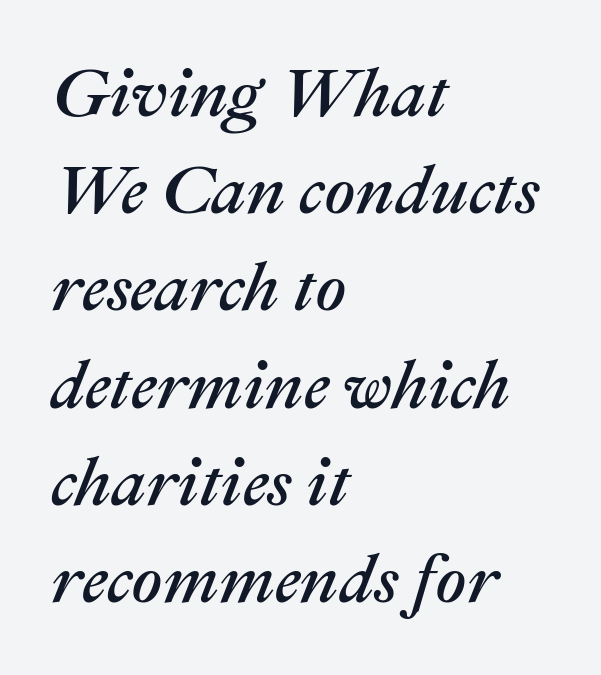
Letter spacing: default. The lines in this sample share a left origin and differ only in where they stop. Normally led — the rows are evenly, conventionally spaced. The passage shown is typed in a proportional face where columns would drift. The font's italic variant was chosen for this text.
